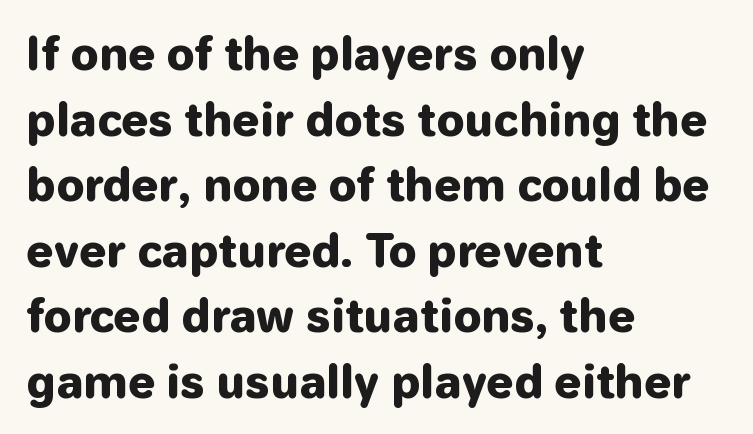
The font's upright variant was chosen for this text. Honestly, the letter spacing is just normal — you wouldn't notice it. The characters display no serif detailing; their extremities are plain. Here the designer chose a conventional face with non-uniform glyph widths.
